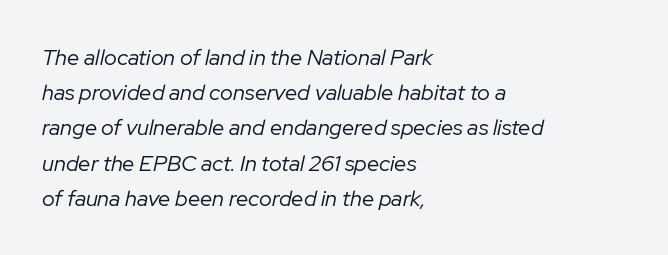
The line-height multiplier appears to be the usual default. This rendering features lettering with no underline. Notice how the passage keeps a crisp vertical edge on the left only. Stems here are at most as thick as an everyday book face. Looking at the ascenders, they clearly lean. How are the letters spaced? Ordinarily, with no added tracking.
